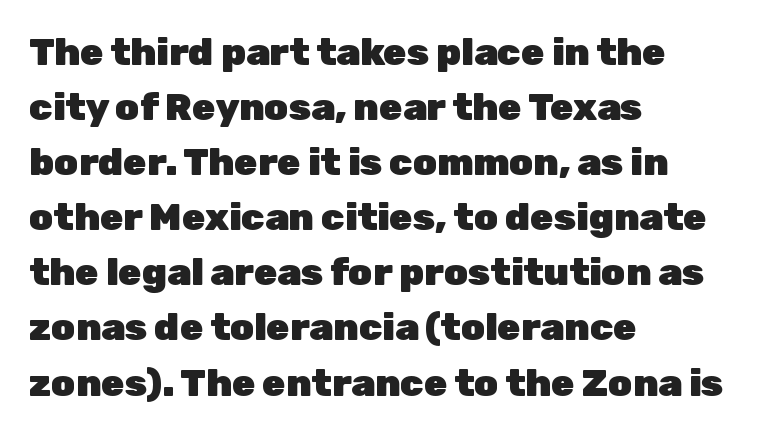
{"serif": "no", "italic": "no", "bold": "yes", "weight": "heavy", "width": "normal", "stroke_contrast": "low", "x_height": "medium", "monospaced": "no", "underline": "no", "align": "left", "line_spacing": "normal", "line_spacing_ratio": 1.45, "letter_spacing": "normal", "letter_spacing_em": 0.0, "glyph_px": 38}
